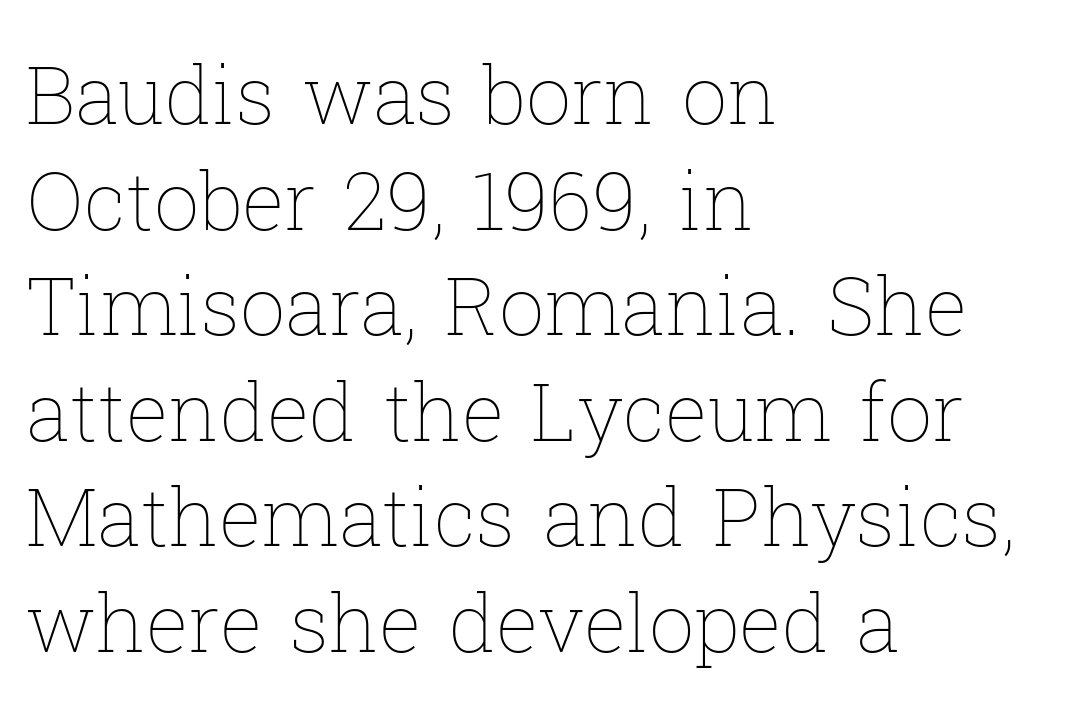
Q: Is the text bold? A: No.
Q: Is the text italic (slanted)? A: No, it is upright.
Q: Is the text underlined? A: No.
Q: How is the paragraph aligned? A: Left-aligned.
Q: Is the spacing between letters normal or unusually wide? A: Normal.
Q: Is the spacing between lines tight, normal or loose? A: Normal.
Q: Width (condensed, normal, or wide)? A: Normal.
Q: Stroke contrast? A: Low.
Q: x-height? A: Medium.
Q: Monospaced? A: No.
